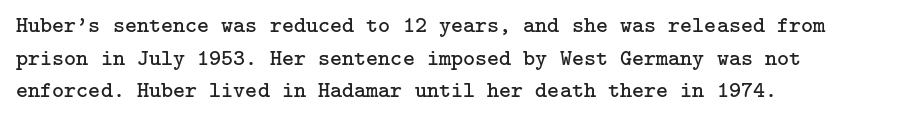
Q: Is the text bold? A: No.
Q: Is the text italic (slanted)? A: No, it is upright.
Q: Is the text underlined? A: No.
Q: How is the paragraph aligned? A: Left-aligned.
Q: Is the spacing between letters normal or unusually wide? A: Normal.
Q: Is the spacing between lines tight, normal or loose? A: Normal.
